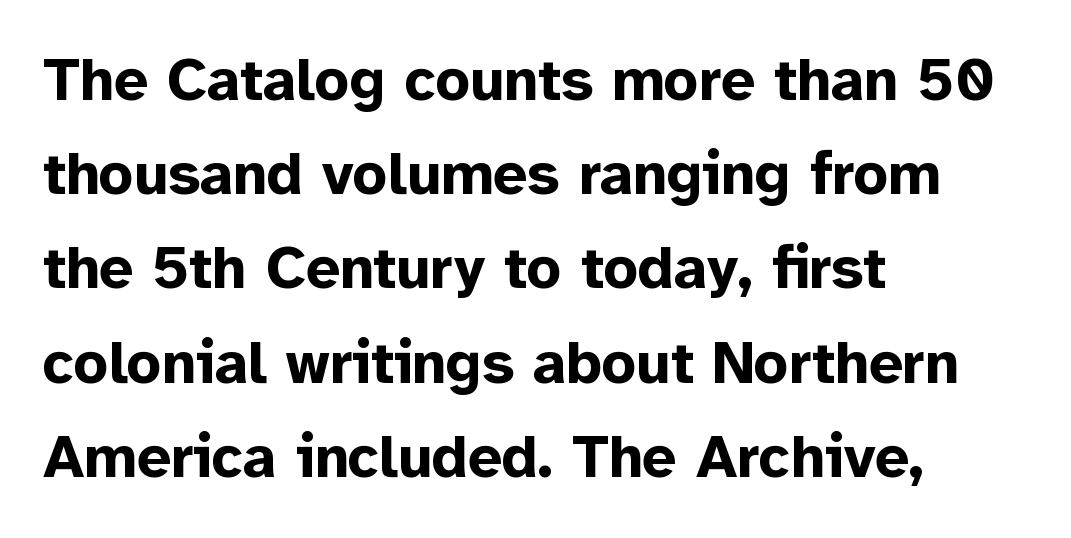
Q: Is the text bold? A: Yes.
Q: Is the text italic (slanted)? A: No, it is upright.
Q: Is the typeface a serif or a sans-serif typeface? A: Sans-serif.
Q: Is the text underlined? A: No.
Q: How is the paragraph aligned? A: Left-aligned.
Q: Is the spacing between letters normal or unusually wide? A: Normal.
Q: Is the spacing between lines tight, normal or loose? A: Normal.
Q: Width (condensed, normal, or wide)? A: Normal.
Q: Stroke contrast? A: Low.
Q: x-height? A: Medium.
Q: Monospaced? A: No.
